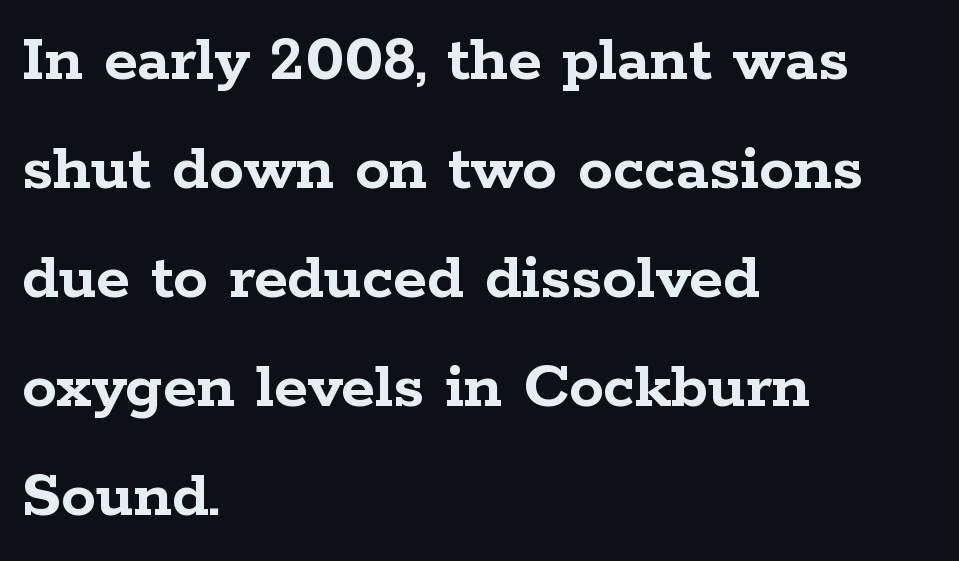
Stroke terminals: seriffed. A classic flush-left, rag-right setting is used for this passage. Its strokes are broad and dark, the hallmark of bold type. The string is rendered with underlining switched off. Posture: upright roman. The letters sit at their default tracking, neither squeezed nor spread.
